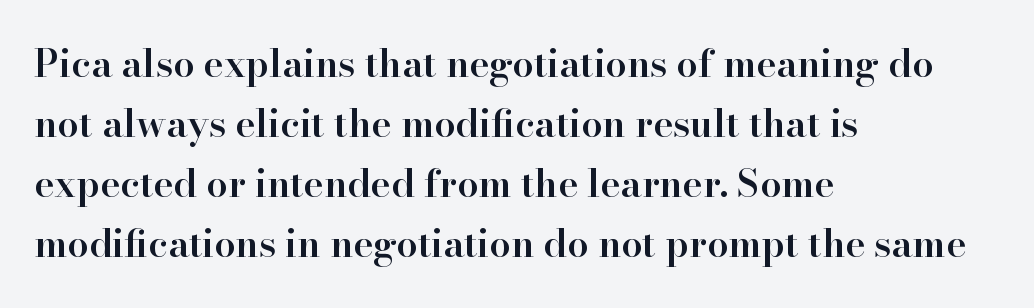
The image shows 38 px semibold serif type, upright; set left-aligned, normal line spacing (1.58x), normal letter spacing, not underlined; high stroke contrast and a small x-height.
